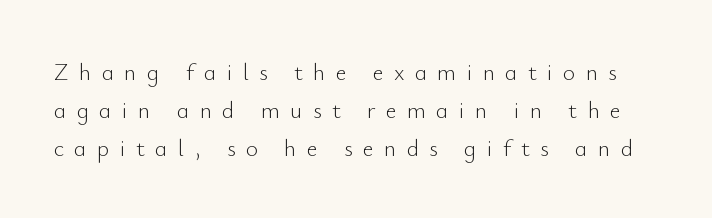
{"italic": "no", "bold": "no", "underline": "no", "line_spacing": "normal", "line_spacing_ratio": 1.59, "letter_spacing": "wide", "letter_spacing_em": 0.42, "glyph_px": 24}
